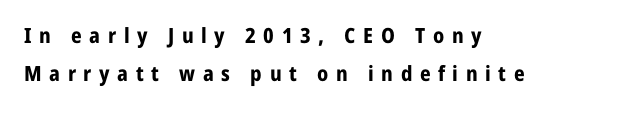
Look at the tracking — it's clearly loosened, letters drifting apart. The rendering uses a bold face; every stroke is thick and dark. Descenders hang freely into open space. Every stem runs plumb, perpendicular to the baseline. Horizontally, the lines are justified to the leading edge only.
